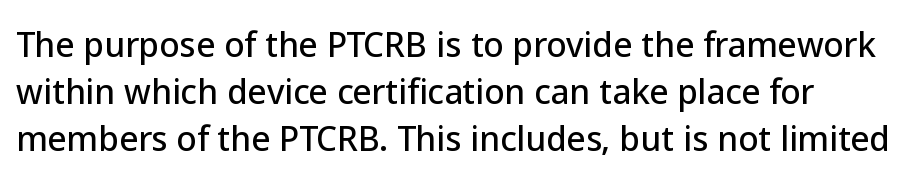
Q: Is the text italic (slanted)? A: No, it is upright.
Q: Is the typeface a serif or a sans-serif typeface? A: Sans-serif.
Q: Is the text underlined? A: No.
Q: Is the spacing between letters normal or unusually wide? A: Normal.
Q: Is the spacing between lines tight, normal or loose? A: Normal.
Q: Width (condensed, normal, or wide)? A: Normal.
Q: Stroke contrast? A: Low.
Q: x-height? A: Medium.
Q: Monospaced? A: No.
